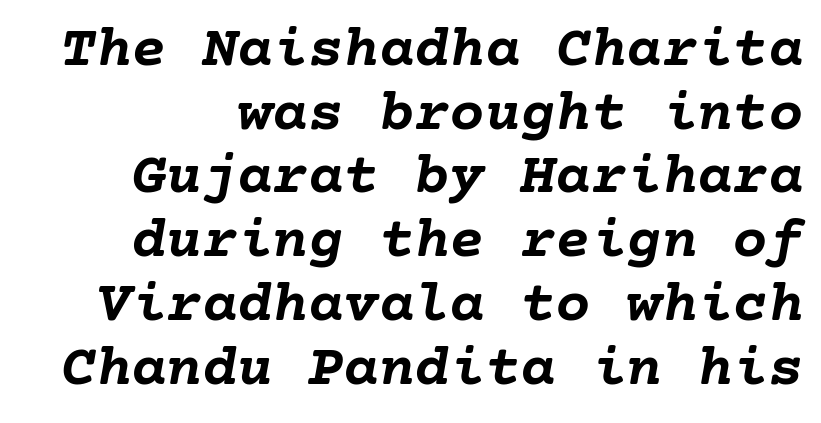
{"italic": "yes", "lean": "right", "slant_degrees": 10, "bold": "yes", "weight": "semibold", "width": "normal", "stroke_contrast": "low", "x_height": "medium", "underline": "no", "line_spacing": "tight", "line_spacing_ratio": 1.08, "letter_spacing": "normal", "letter_spacing_em": 0.0, "glyph_px": 59}
